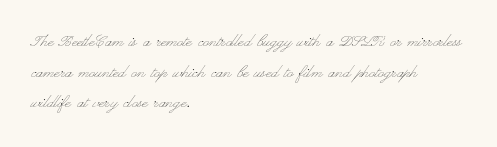
{"bold": "no", "underline": "no", "align": "left", "line_spacing": "normal", "line_spacing_ratio": 1.53, "letter_spacing": "normal", "letter_spacing_em": 0.0, "glyph_px": 20}
